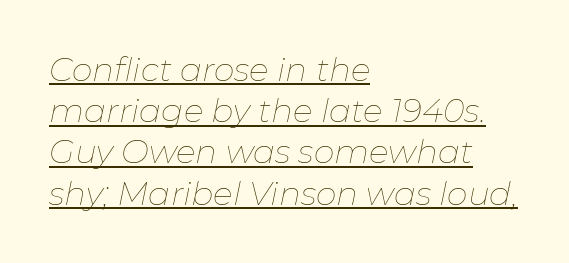
Line spacing here is normal. Letter spacing: default. Nothing heavy about these letters — not bold at all. Line starts are locked; line ends wander. Italic: yes, the glyphs are oblique.
